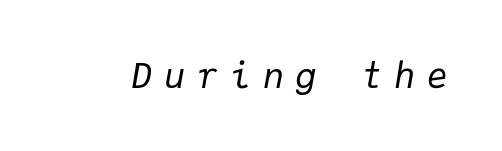
{"italic": "yes", "lean": "right", "slant_degrees": 9, "bold": "no", "weight": "regular", "width": "normal", "stroke_contrast": "low", "x_height": "medium", "monospaced": "yes", "underline": "no", "letter_spacing": "wide", "letter_spacing_em": 0.34, "glyph_px": 35}
